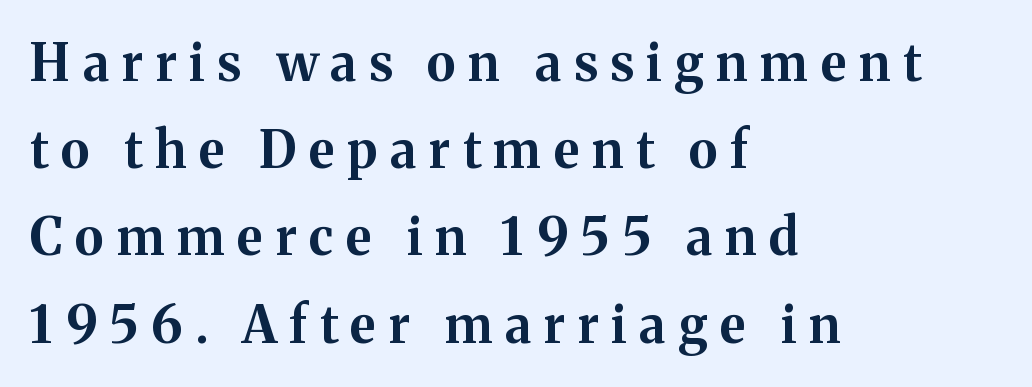
The image shows 51 px bold serif type, upright; set left-aligned, line spacing 1.71x, unusually wide letter spacing (+0.25 em), not underlined; medium stroke contrast and a medium x-height.
